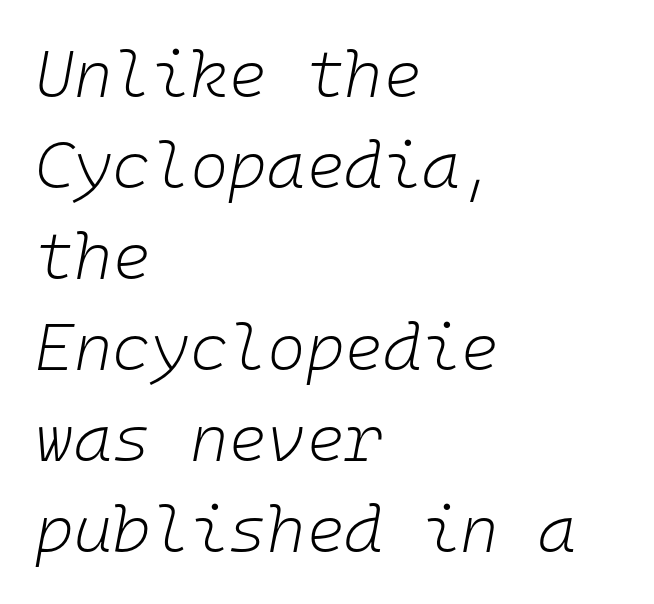
{"italic": "yes", "lean": "right", "slant_degrees": 10, "bold": "no", "weight": "light", "width": "normal", "stroke_contrast": "low", "x_height": "medium", "monospaced": "yes", "underline": "no", "align": "left", "line_spacing": "normal", "line_spacing_ratio": 1.38, "letter_spacing": "normal", "letter_spacing_em": 0.0, "glyph_px": 66}
